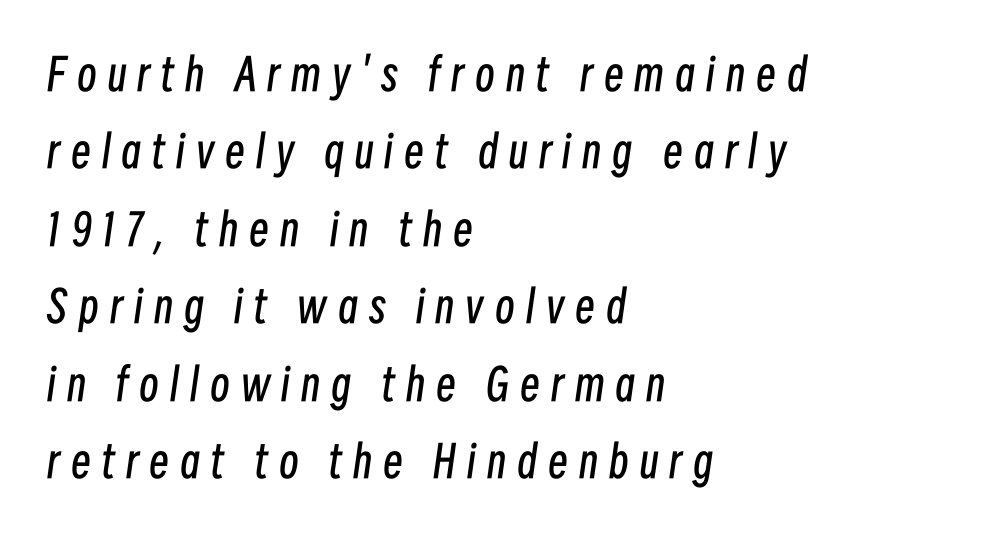
The typesetter chose a ragged-right arrangement here. Bold? No — there's no thickening of the strokes. Do the characters align in a grid? No, the font is proportional. Style check: oblique.
